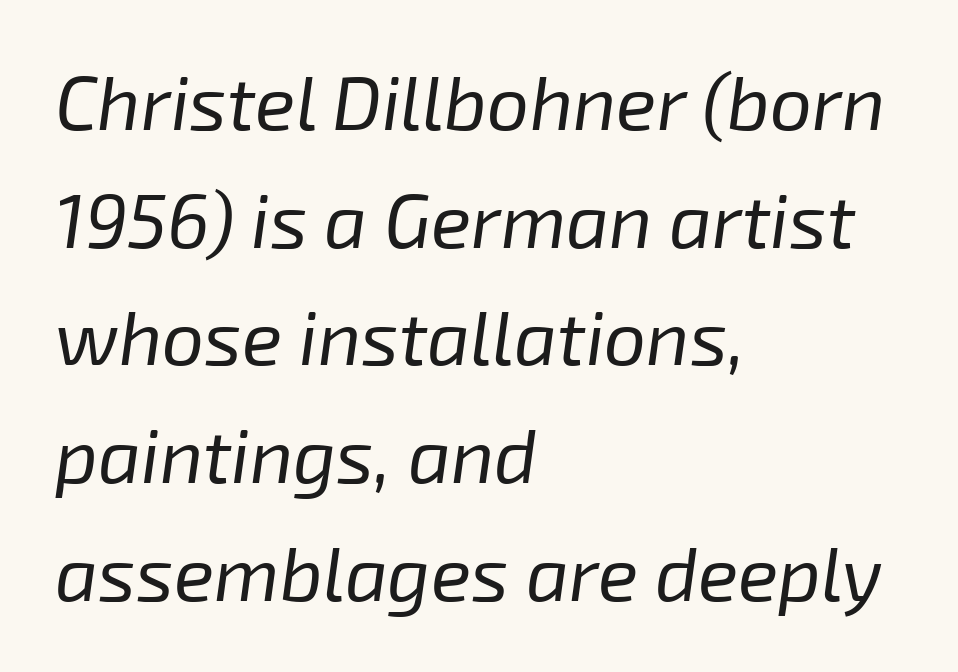
Compared with typical paragraphs, the rows here are spaced about the same. Glance below the letters and you will spot only blank space. Tracking value appears to be zero — textbook default spacing. This is not heavy type; no bold has been used. In terms of posture, this sample is oblique.
